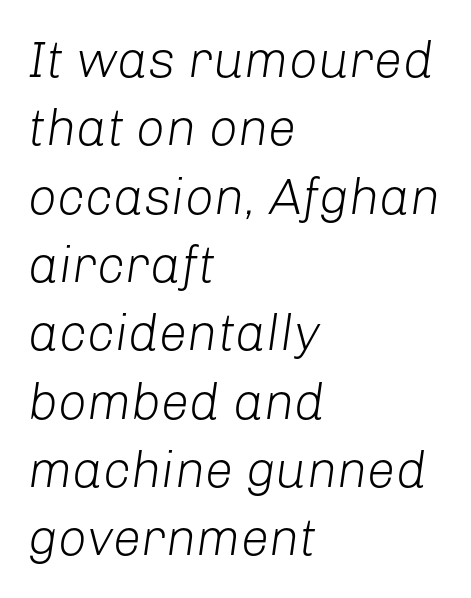
Q: Is the text bold? A: No.
Q: Is the text italic (slanted)? A: Yes, it leans right by about 8 degrees.
Q: Is the text underlined? A: No.
Q: How is the paragraph aligned? A: Left-aligned.
Q: Is the spacing between letters normal or unusually wide? A: Normal.
Q: Is the spacing between lines tight, normal or loose? A: Normal.
Q: Width (condensed, normal, or wide)? A: Normal.
Q: Stroke contrast? A: Low.
Q: x-height? A: Medium.
Q: Monospaced? A: No.
